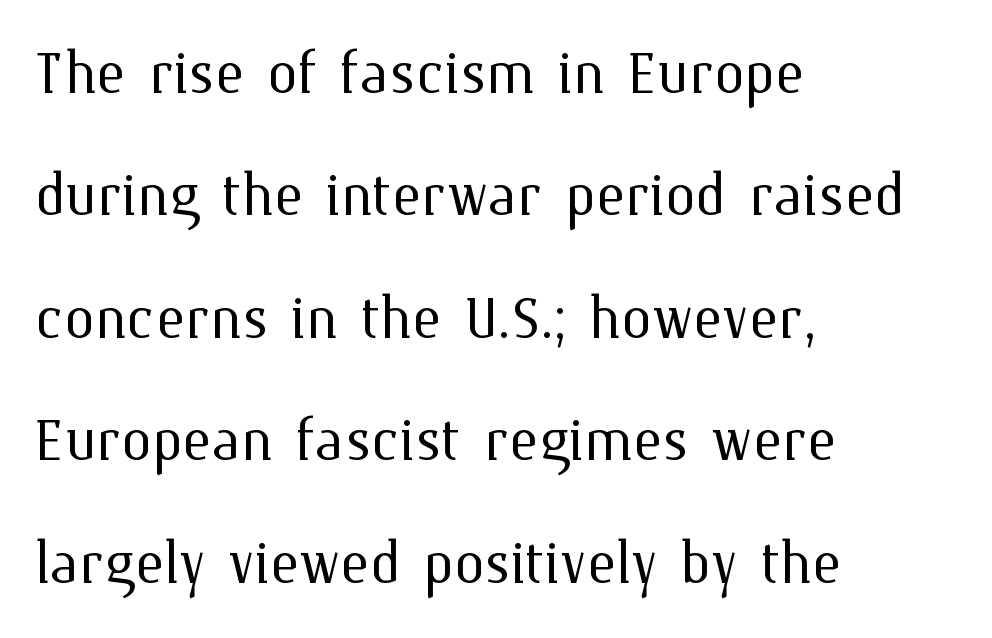
The image shows 77 px light type, upright; set left-aligned, normal line spacing (1.59x), normal letter spacing, not underlined; medium stroke contrast and a medium x-height.
